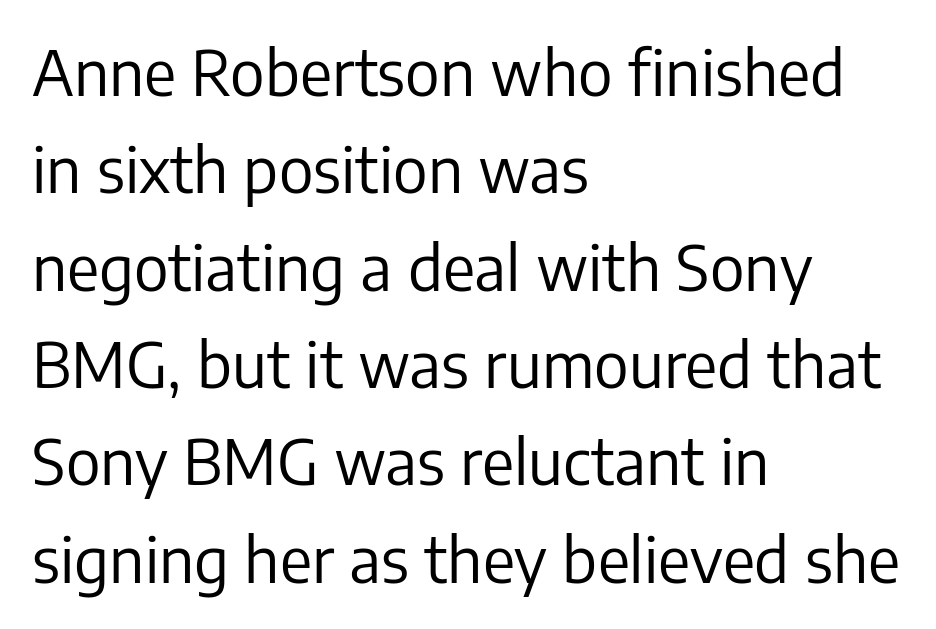
The image shows 62 px regular-weight sans-serif type, upright; set left-aligned, normal line spacing (1.57x), normal letter spacing, not underlined; low stroke contrast and a medium x-height.
